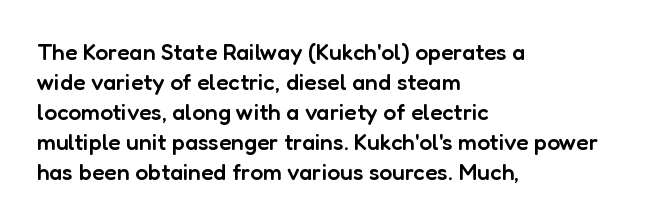
{"italic": "no", "bold": "semi", "underline": "no", "align": "left", "line_spacing": "normal", "line_spacing_ratio": 1.3, "letter_spacing": "normal", "letter_spacing_em": 0.0, "glyph_px": 23}
